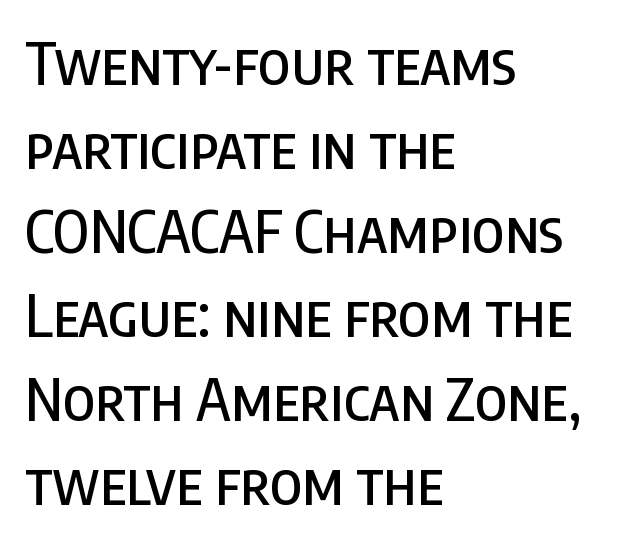
Q: Is the text italic (slanted)? A: No, it is upright.
Q: Is the typeface a serif or a sans-serif typeface? A: Sans-serif.
Q: Is the text underlined? A: No.
Q: How is the paragraph aligned? A: Left-aligned.
Q: Is the spacing between letters normal or unusually wide? A: Normal.
Q: Is the spacing between lines tight, normal or loose? A: Normal.
Q: Width (condensed, normal, or wide)? A: Condensed.
Q: Stroke contrast? A: Low.
Q: x-height? A: Large.
Q: Monospaced? A: No.
